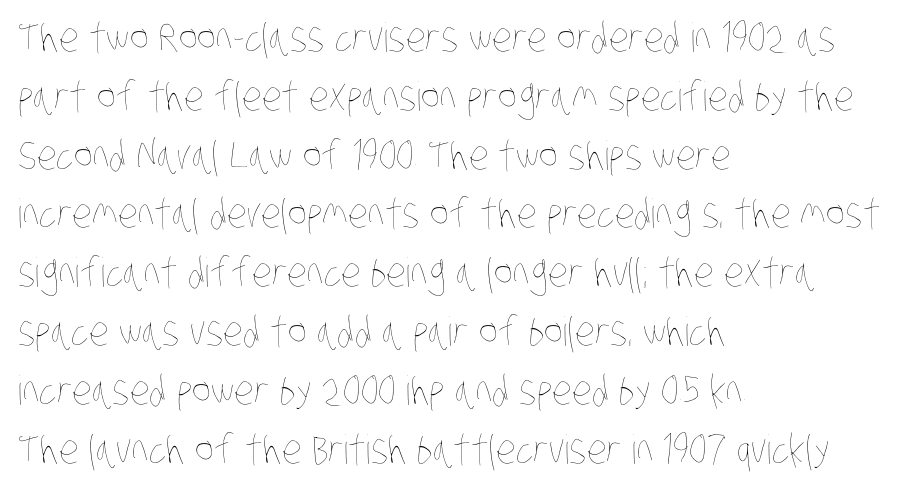
{"bold": "no", "weight": "thin", "width": "condensed", "stroke_contrast": "low", "x_height": "large", "monospaced": "no", "underline": "no", "align": "left", "line_spacing": "normal", "line_spacing_ratio": 1.47, "letter_spacing": "normal", "letter_spacing_em": 0.0, "glyph_px": 40}
